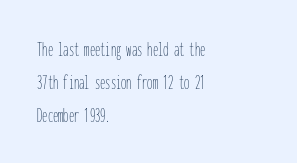
No italicization has been applied; the sample stays upright. This rendering features lettering with no underline. Summary of weight: not heavy and not bold. The typesetter chose a ragged-right arrangement here. The vertical gap from one line to the next is medium.
